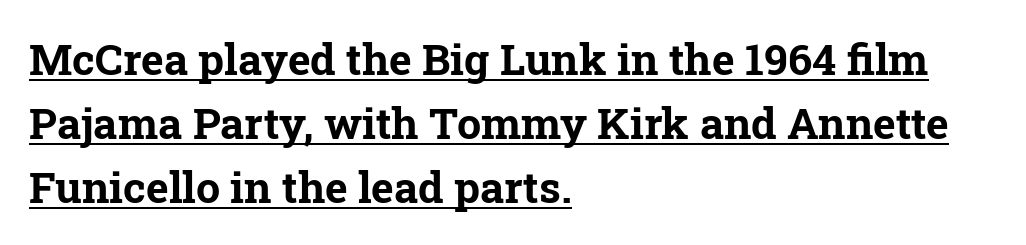
Students, observe the line beneath the letters — that is underlining. Each glyph is drawn with heavy, bold strokes. The passage shown is typed in a proportional face where columns would drift. In terms of letterspacing, this is plain default setting. In CSS terms this would be text-align: left. The type sits square on the baseline with zero lean.
